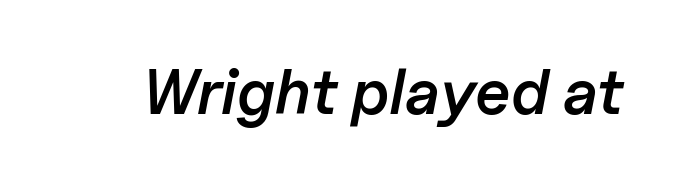
The image shows 63 px semibold type, italic (leaning right); set normal letter spacing, not underlined; low stroke contrast and a medium x-height.
